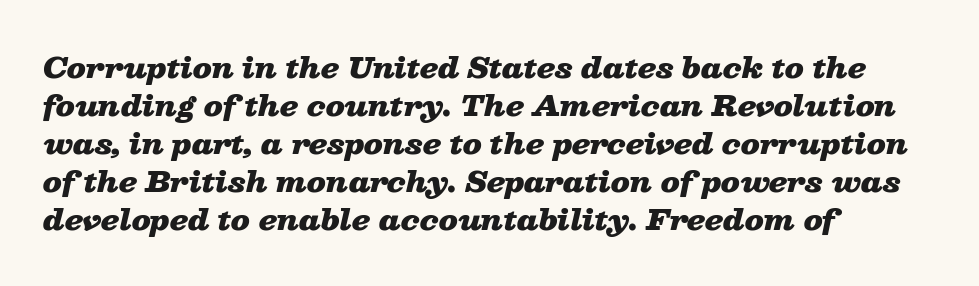
The image shows 28 px heavy, wide type, italic (leaning right); set left-aligned, normal line spacing (1.36x), normal letter spacing, not underlined; low stroke contrast and a medium x-height.
